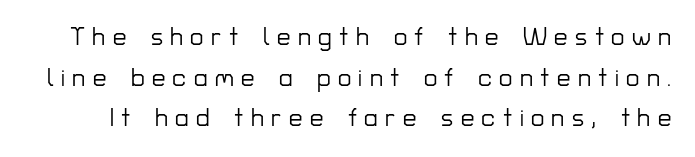
The image shows 24 px text type, upright; set normal line spacing (1.69x), unusually wide letter spacing (+0.31 em), not underlined.
